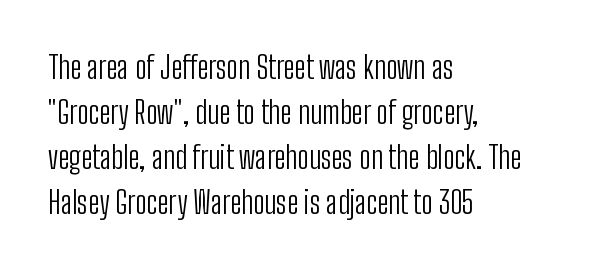
{"serif": "no", "italic": "no", "bold": "no", "weight": "light", "width": "condensed", "stroke_contrast": "low", "x_height": "medium", "monospaced": "no", "underline": "no", "align": "left", "line_spacing": "normal", "line_spacing_ratio": 1.45, "letter_spacing": "normal", "letter_spacing_em": 0.0, "glyph_px": 31}
